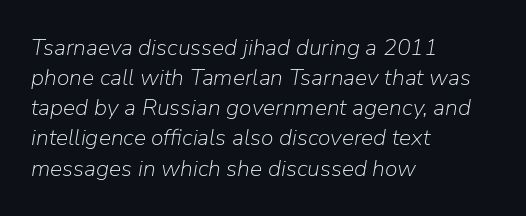
Q: Is the text bold? A: No.
Q: Is the text italic (slanted)? A: Yes, it leans right by about 9 degrees.
Q: Is the text underlined? A: No.
Q: How is the paragraph aligned? A: Left-aligned.
Q: Is the spacing between letters normal or unusually wide? A: Normal.
Q: Is the spacing between lines tight, normal or loose? A: Normal.
